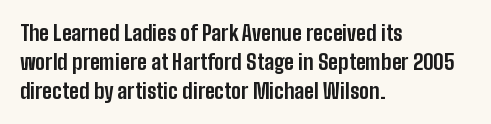
Q: Is the text bold? A: Yes.
Q: Is the text italic (slanted)? A: No, it is upright.
Q: Is the text underlined? A: No.
Q: How is the paragraph aligned? A: Left-aligned.
Q: Is the spacing between letters normal or unusually wide? A: Normal.
Q: Is the spacing between lines tight, normal or loose? A: Normal.
